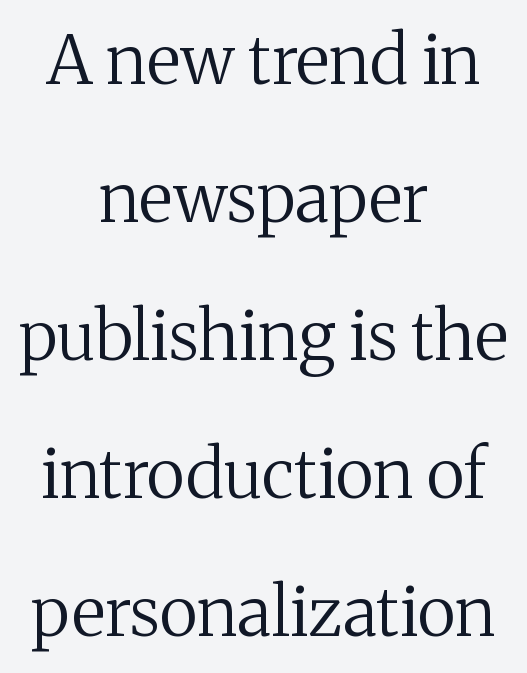
Q: Is the text bold? A: No.
Q: Is the text italic (slanted)? A: No, it is upright.
Q: Is the typeface a serif or a sans-serif typeface? A: Serif.
Q: Is the text underlined? A: No.
Q: How is the paragraph aligned? A: Centered.
Q: Is the spacing between letters normal or unusually wide? A: Normal.
Q: Is the spacing between lines tight, normal or loose? A: Loose.
Q: Width (condensed, normal, or wide)? A: Normal.
Q: Stroke contrast? A: Medium.
Q: x-height? A: Medium.
Q: Monospaced? A: No.
